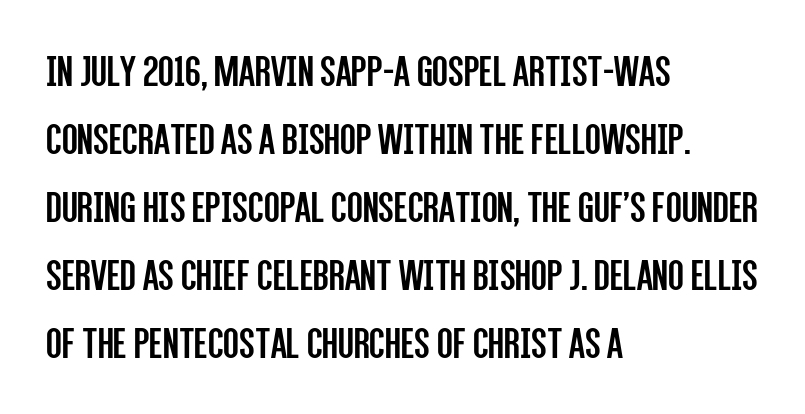
{"serif": "no", "italic": "no", "bold": "no", "weight": "regular", "width": "condensed", "stroke_contrast": "low", "x_height": "large", "monospaced": "no", "underline": "no", "align": "left", "line_spacing": "normal", "line_spacing_ratio": 1.48, "letter_spacing": "normal", "letter_spacing_em": 0.0, "glyph_px": 46}
